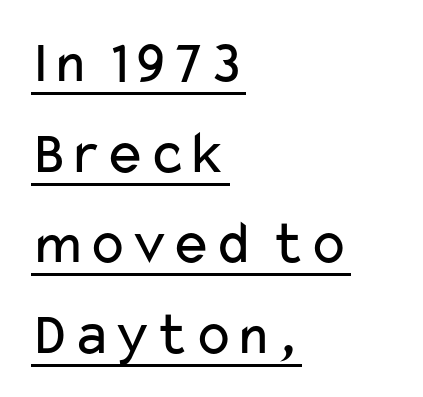
{"serif": "no", "italic": "no", "bold": "no", "weight": "regular", "width": "wide", "stroke_contrast": "low", "x_height": "medium", "monospaced": "no", "underline": "yes", "align": "left", "line_spacing": "normal", "line_spacing_ratio": 1.46, "letter_spacing": "normal", "letter_spacing_em": 0.0, "glyph_px": 62}
